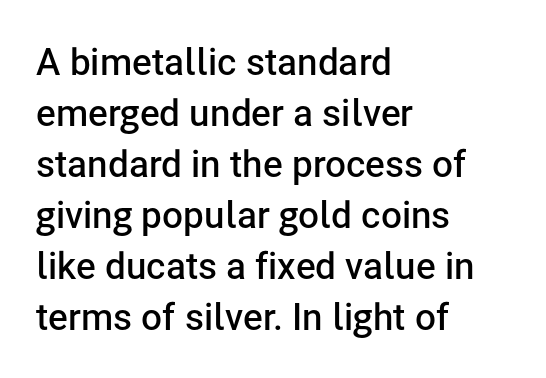
The image shows 37 px semibold sans-serif type, upright; set left-aligned, normal line spacing (1.38x), normal letter spacing, not underlined; low stroke contrast and a medium x-height.
